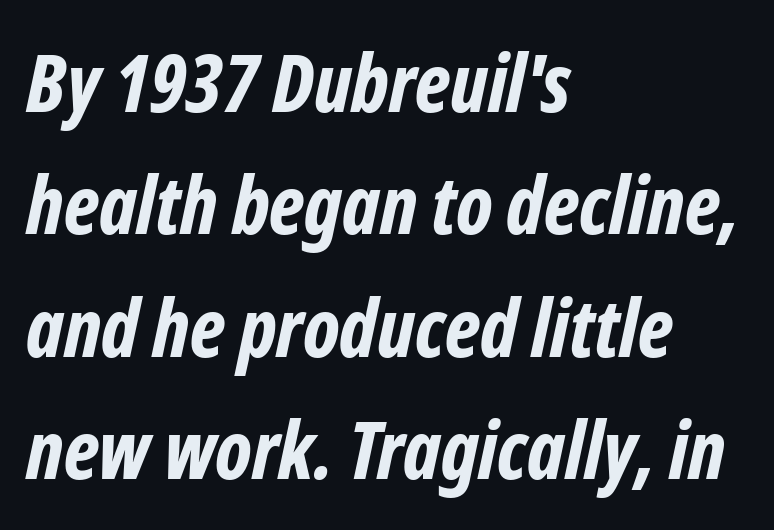
{"italic": "yes", "lean": "right", "slant_degrees": 12, "bold": "yes", "weight": "bold", "width": "condensed", "stroke_contrast": "low", "x_height": "medium", "monospaced": "no", "underline": "no", "align": "left", "line_spacing": "normal", "line_spacing_ratio": 1.53, "letter_spacing": "normal", "letter_spacing_em": 0.0, "glyph_px": 80}
